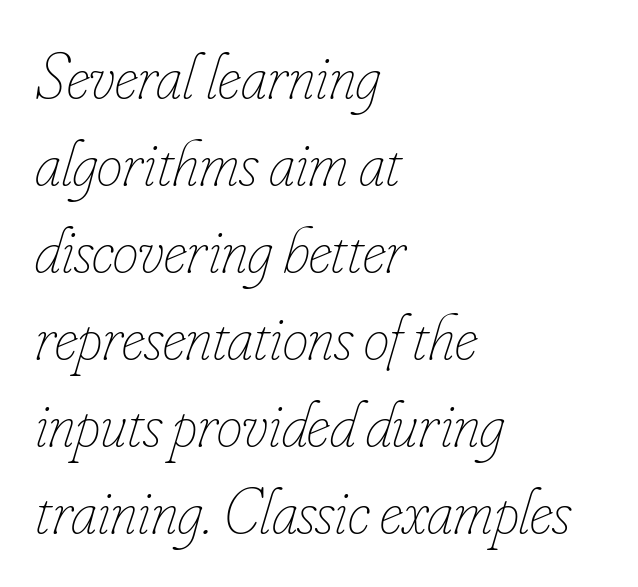
{"italic": "yes", "lean": "right", "slant_degrees": 16, "bold": "no", "weight": "thin", "width": "condensed", "stroke_contrast": "low", "x_height": "small", "monospaced": "no", "underline": "no", "align": "left", "line_spacing": "normal", "line_spacing_ratio": 1.34, "letter_spacing": "normal", "letter_spacing_em": 0.0, "glyph_px": 65}
